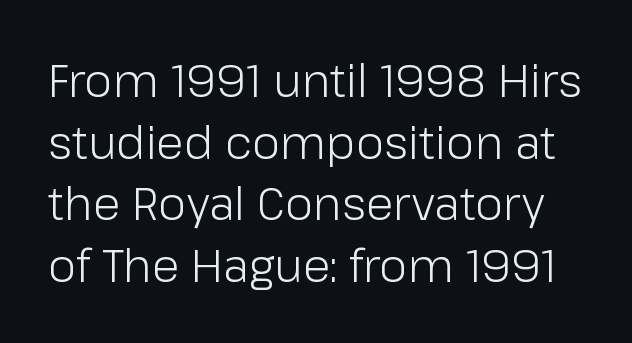
The image shows 45 px light sans-serif type, upright; set normal line spacing (1.37x), normal letter spacing, not underlined; low stroke contrast and a medium x-height.
